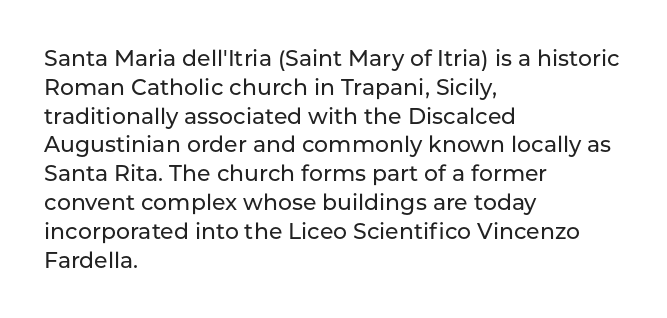
{"italic": "no", "underline": "no", "align": "left", "line_spacing": "normal", "line_spacing_ratio": 1.31, "letter_spacing": "normal", "letter_spacing_em": 0.0, "glyph_px": 22}
